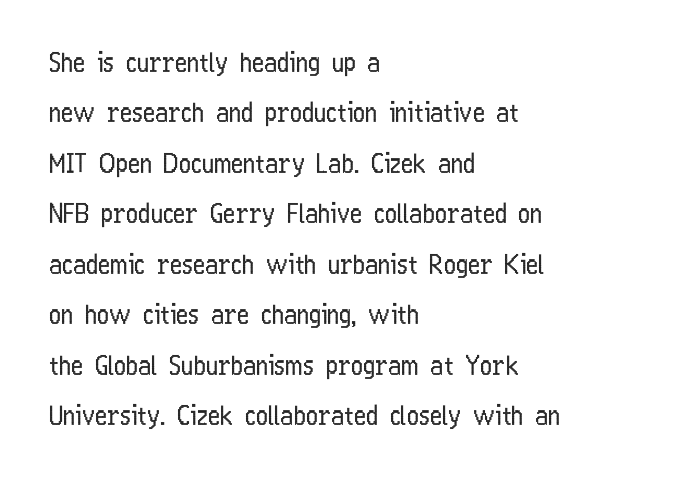
{"italic": "no", "bold": "no", "underline": "no", "align": "left", "line_spacing": "loose", "line_spacing_ratio": 1.94, "letter_spacing": "normal", "letter_spacing_em": 0.0, "glyph_px": 26}
